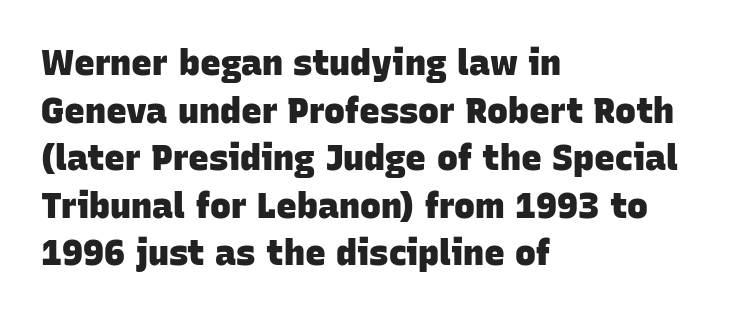
The image shows 35 px heavy sans-serif type; set left-aligned, normal line spacing (1.36x), normal letter spacing, not underlined; low stroke contrast and a large x-height.
